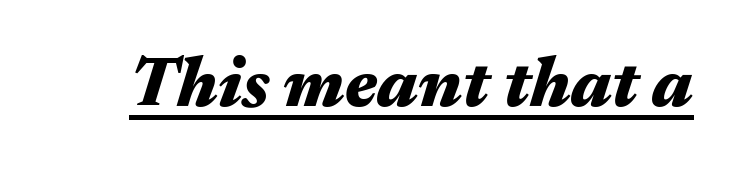
The image shows 70 px heavy, wide type, italic (leaning right); set normal letter spacing, underlined; medium stroke contrast and a medium x-height.
